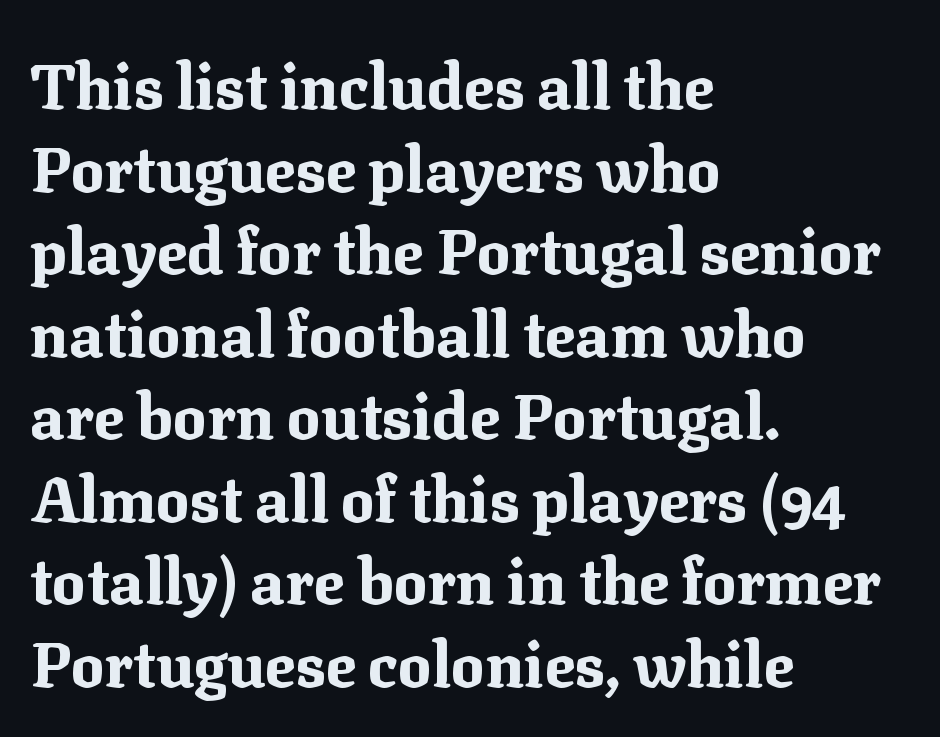
The image shows 63 px bold serif type, upright; set left-aligned, normal line spacing (1.31x), normal letter spacing, not underlined; medium stroke contrast and a medium x-height.
